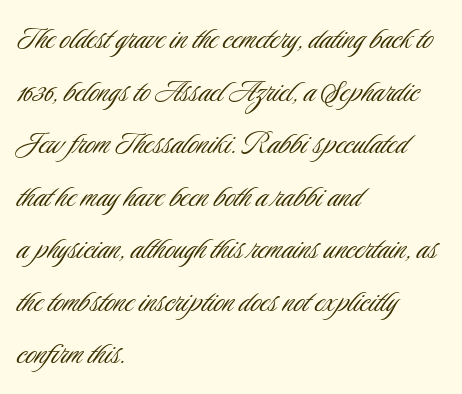
Q: Is the text bold? A: No.
Q: Is the text italic (slanted)? A: Yes.
Q: Is the typeface a serif or a sans-serif typeface? A: Sans-serif.
Q: Is the text underlined? A: No.
Q: How is the paragraph aligned? A: Left-aligned.
Q: Is the spacing between letters normal or unusually wide? A: Normal.
Q: Is the spacing between lines tight, normal or loose? A: Normal.
Q: Width (condensed, normal, or wide)? A: Condensed.
Q: Stroke contrast? A: Low.
Q: x-height? A: Small.
Q: Monospaced? A: No.
